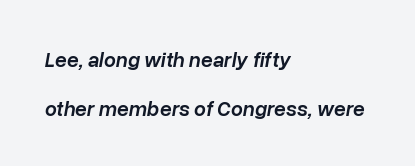
Horizontal alignment here is leftward, the default for most running prose. Slanted lettering throughout. The type is set solid horizontally, with unmodified tracking. The typesetting leans somewhat heavy: a semibold. Leading is clearly above the norm, producing a sparse column. Words float on clear page, feet unadorned.
